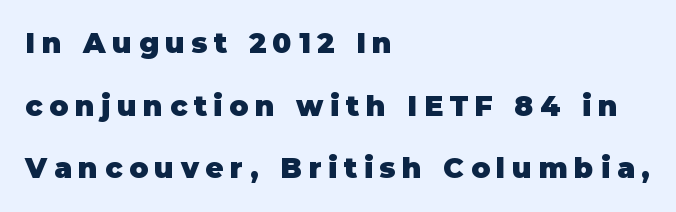
{"serif": "no", "italic": "no", "bold": "yes", "weight": "heavy", "width": "normal", "stroke_contrast": "low", "x_height": "large", "monospaced": "no", "underline": "no", "align": "left", "line_spacing": "loose", "line_spacing_ratio": 2.24, "letter_spacing": "wide", "letter_spacing_em": 0.24, "glyph_px": 28}
